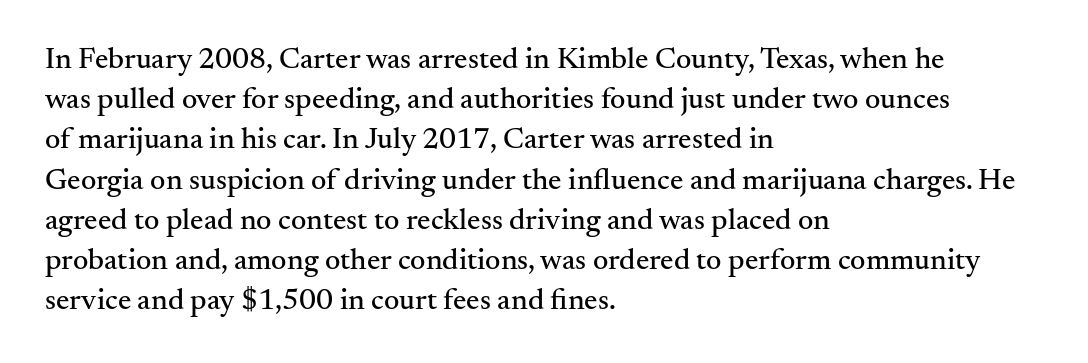
The image shows 30 px serif type, upright; set left-aligned, normal line spacing (1.34x), normal letter spacing, not underlined; medium stroke contrast and a small x-height.
